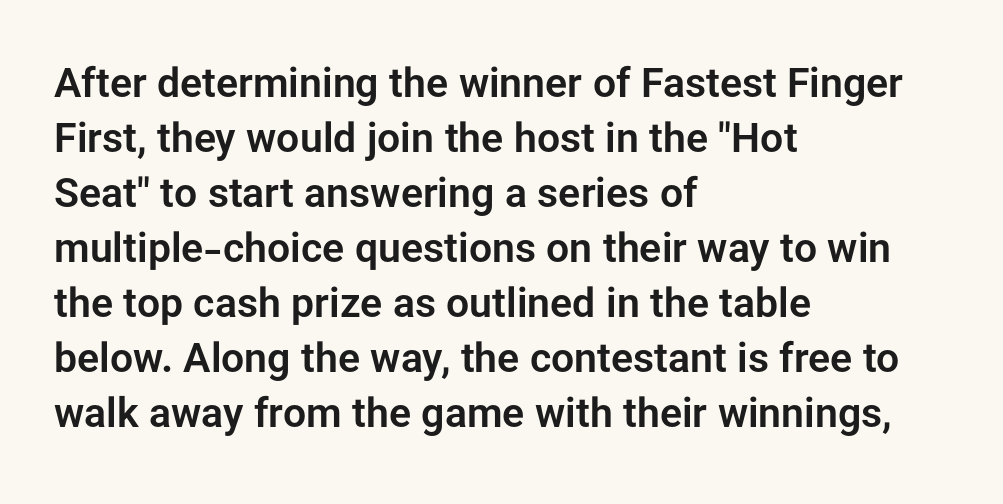
Q: Is the text italic (slanted)? A: No, it is upright.
Q: Is the typeface a serif or a sans-serif typeface? A: Sans-serif.
Q: Is the text underlined? A: No.
Q: How is the paragraph aligned? A: Left-aligned.
Q: Is the spacing between letters normal or unusually wide? A: Normal.
Q: Is the spacing between lines tight, normal or loose? A: Normal.
Q: Width (condensed, normal, or wide)? A: Normal.
Q: Stroke contrast? A: Low.
Q: x-height? A: Medium.
Q: Monospaced? A: No.
